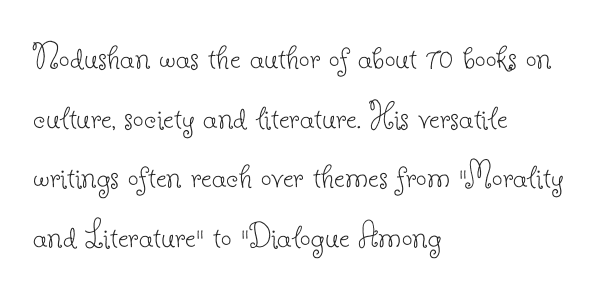
Q: Is the text bold? A: No.
Q: Is the text italic (slanted)? A: No, it is upright.
Q: Is the typeface a serif or a sans-serif typeface? A: Serif.
Q: Is the text underlined? A: No.
Q: How is the paragraph aligned? A: Left-aligned.
Q: Is the spacing between letters normal or unusually wide? A: Normal.
Q: Is the spacing between lines tight, normal or loose? A: Normal.
Q: Width (condensed, normal, or wide)? A: Normal.
Q: Stroke contrast? A: Low.
Q: x-height? A: Small.
Q: Monospaced? A: No.
